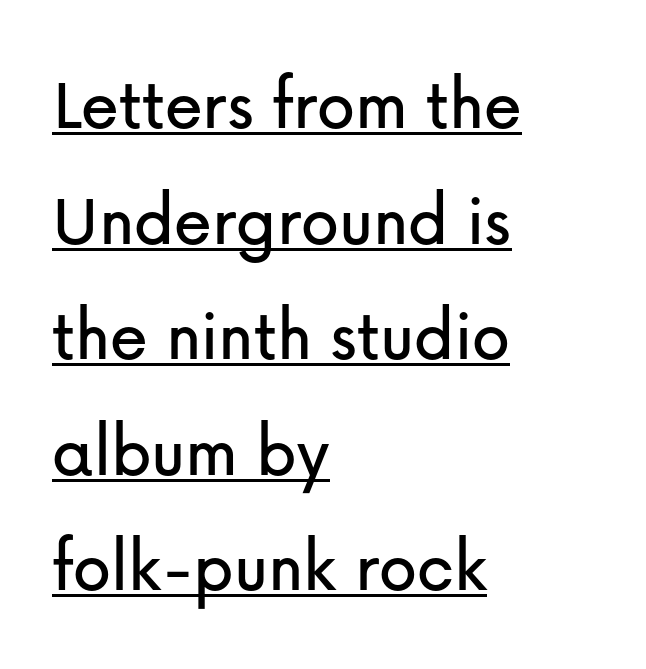
What kind of face is this? One without serifs — a sans. The face used here is proportionally spaced, like ordinary book or web type. Descenders here cross a horizontal rule under the line. A typesetter would call this zero additional tracking. No italicization has been applied; the sample stays upright. These lines sit exactly where default settings would place them.
